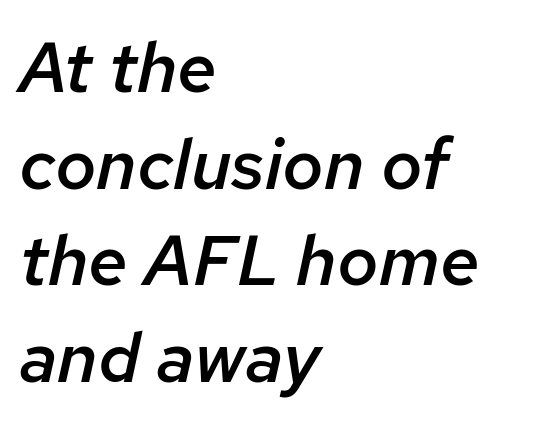
{"italic": "yes", "lean": "right", "slant_degrees": 12, "bold": "semi", "weight": "semibold", "width": "normal", "stroke_contrast": "low", "x_height": "medium", "monospaced": "no", "underline": "no", "align": "left", "line_spacing": "normal", "line_spacing_ratio": 1.36, "letter_spacing": "normal", "letter_spacing_em": 0.0, "glyph_px": 71}
